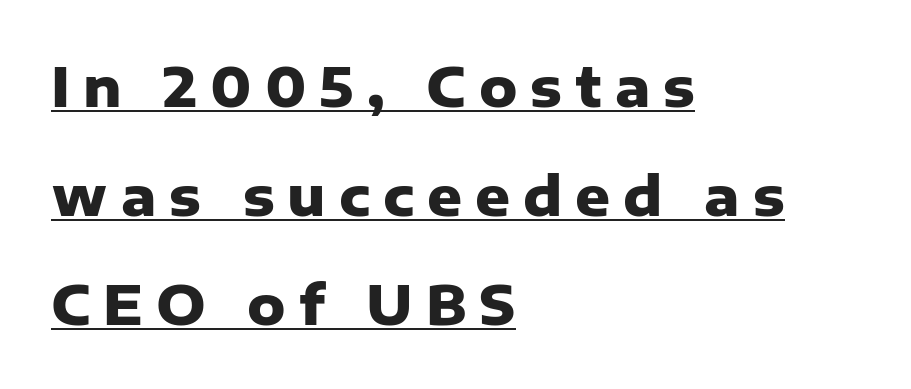
The image shows 54 px heavy sans-serif type, upright; set left-aligned, loose line spacing (2.02x), unusually wide letter spacing (+0.24 em), underlined; low stroke contrast and a medium x-height.
